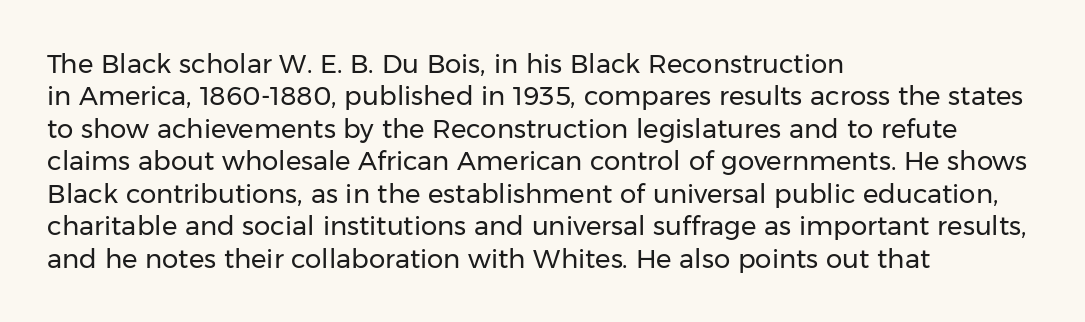
The image shows 26 px text type, upright; set left-aligned, normal line spacing (1.25x), normal letter spacing, not underlined.
